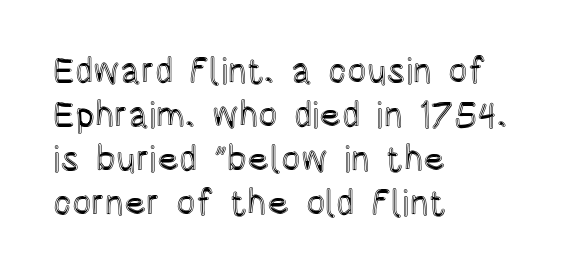
The image shows 36 px condensed type, upright; set left-aligned, line spacing 1.22x, normal letter spacing, not underlined; a large x-height.
